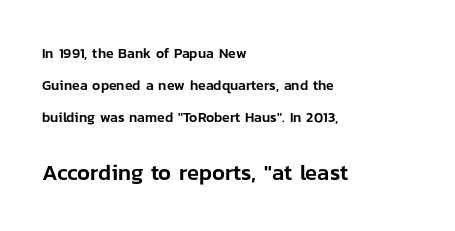
The image shows 22 px text type, upright; set left-aligned, loose line spacing (2.27x), normal letter spacing, not underlined; the second (bottom) block is 1.57x larger.
